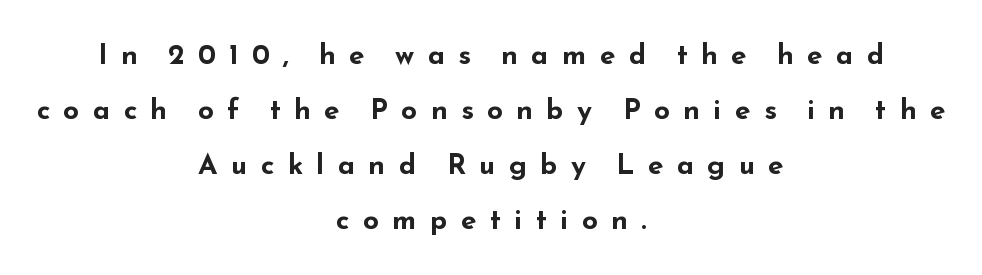
No feet cap the strokes, marking this as sans-serif type. When letters stand straight like this, we call the style roman or upright. Notice how thick the strokes are: this is what a full bold looks like. The glyphs are unaccompanied by any horizontal stroke below them. Which margin do the lines hug? Neither — every line sits in the middle. A great deal of white space separates one row of letters from the next.
